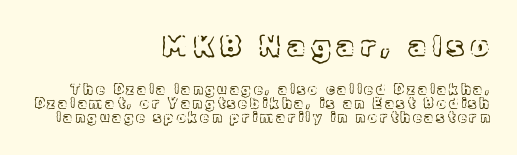
Q: Is the text italic (slanted)? A: No, it is upright.
Q: Is the text underlined? A: No.
Q: How is the paragraph aligned? A: Right-aligned.
Q: Is the spacing between letters normal or unusually wide? A: Unusually wide.
Q: Is the spacing between lines tight, normal or loose? A: Tight.
Q: Which block of text is set in a larger size, the first (top) or the second (bottom)? A: The first (top) one.
Q: Width (condensed, normal, or wide)? A: Normal.
Q: x-height? A: Medium.
Q: Monospaced? A: No.
